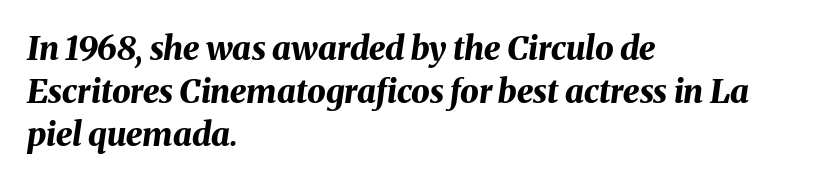
Q: Is the text bold? A: Yes.
Q: Is the text italic (slanted)? A: Yes, it leans right by about 8 degrees.
Q: Is the text underlined? A: No.
Q: How is the paragraph aligned? A: Left-aligned.
Q: Is the spacing between letters normal or unusually wide? A: Normal.
Q: Is the spacing between lines tight, normal or loose? A: Normal.
Q: Width (condensed, normal, or wide)? A: Normal.
Q: Stroke contrast? A: Medium.
Q: x-height? A: Medium.
Q: Monospaced? A: No.
